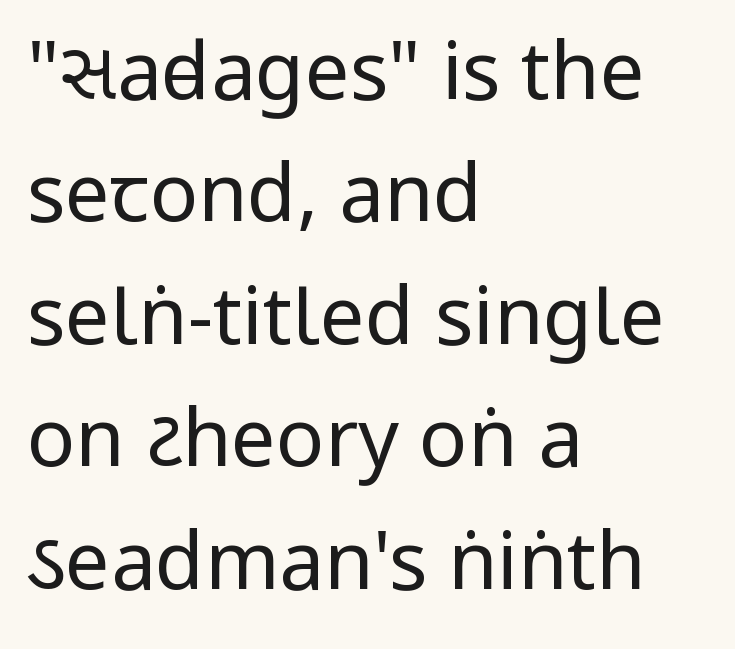
The image shows 80 px regular-weight, condensed sans-serif type, upright; set left-aligned, normal line spacing (1.53x), normal letter spacing, not underlined; low stroke contrast.
